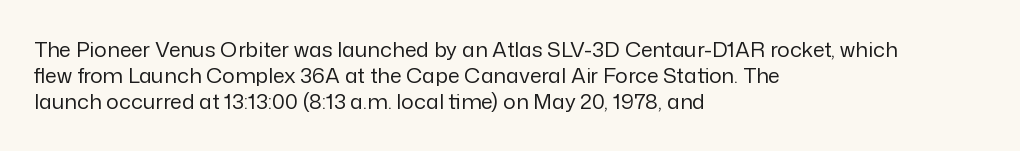
The image shows 21 px text type, upright; set left-aligned, normal line spacing (1.25x), normal letter spacing, not underlined.
